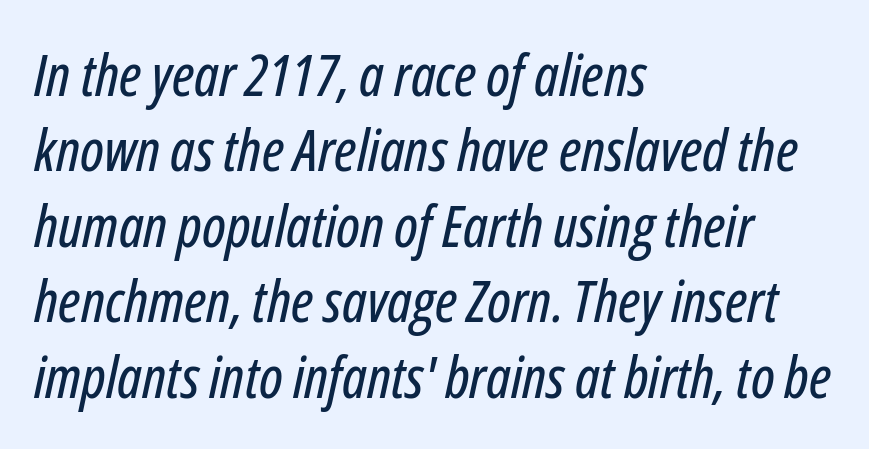
Q: Is the text italic (slanted)? A: Yes, it leans right by about 12 degrees.
Q: Is the text underlined? A: No.
Q: How is the paragraph aligned? A: Left-aligned.
Q: Is the spacing between letters normal or unusually wide? A: Normal.
Q: Is the spacing between lines tight, normal or loose? A: Normal.
Q: Width (condensed, normal, or wide)? A: Condensed.
Q: Stroke contrast? A: Low.
Q: x-height? A: Medium.
Q: Monospaced? A: No.
